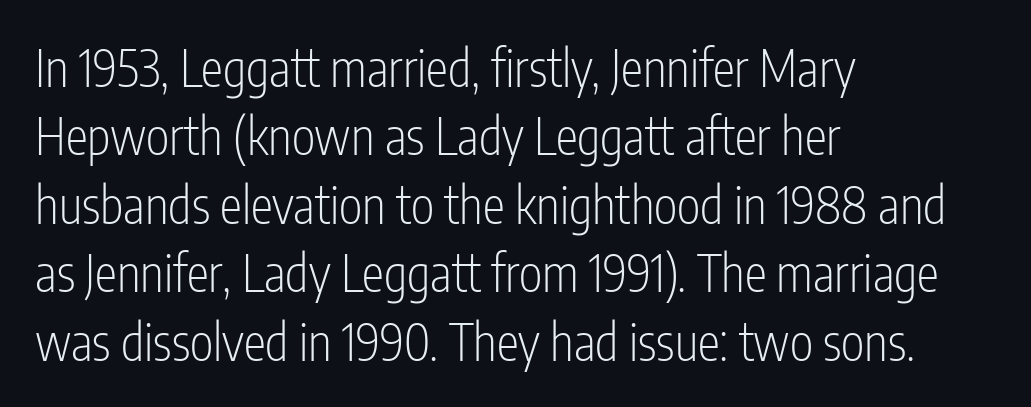
{"serif": "no", "italic": "no", "bold": "no", "weight": "light", "width": "condensed", "stroke_contrast": "low", "x_height": "medium", "monospaced": "no", "underline": "no", "align": "left", "line_spacing": "normal", "line_spacing_ratio": 1.37, "letter_spacing": "normal", "letter_spacing_em": 0.0, "glyph_px": 50}
